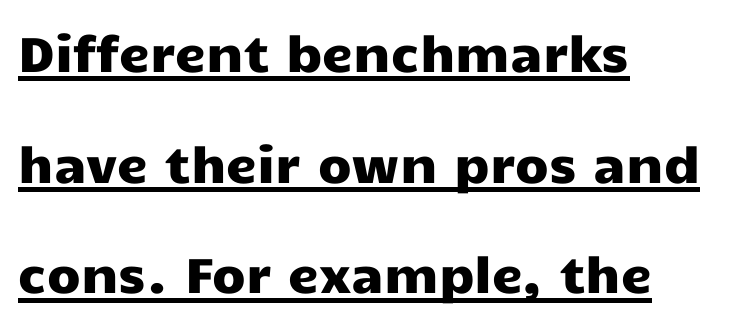
You could call the tracking neutral — neither tight nor loose. Observe the absence of serifs on each vertical stroke in this sample. Varying glyph widths throughout — classic text-font behaviour. Line starts are locked; line ends wander. You could fit nearly another row in the gap between these rows. If you drew a line through each stem, it would be perfectly vertical.
